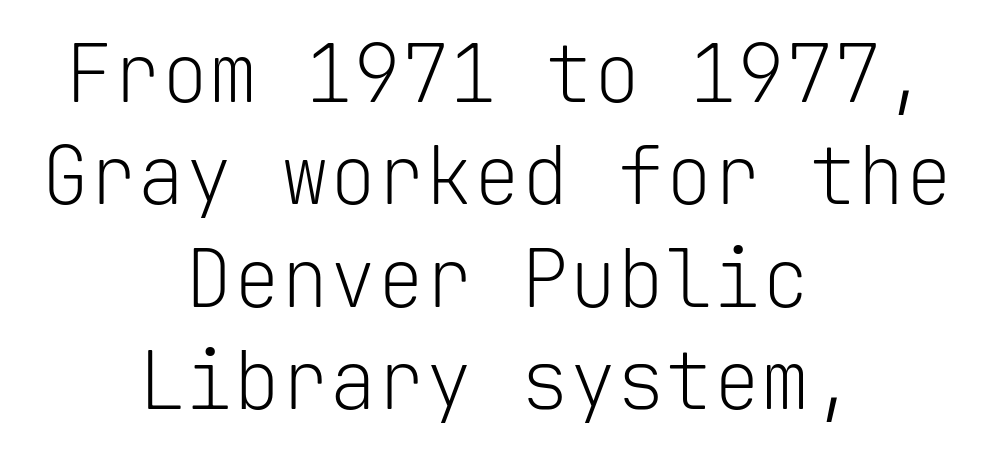
The image shows 80 px light sans-serif type, upright, monospaced; set centered, normal line spacing (1.28x), normal letter spacing, not underlined; low stroke contrast and a medium x-height.
